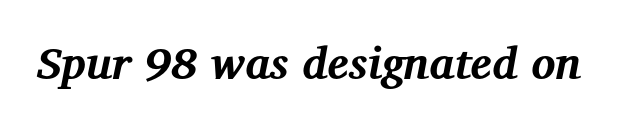
Q: Is the text bold? A: Yes.
Q: Is the text italic (slanted)? A: Yes, it leans right by about 12 degrees.
Q: Is the typeface a serif or a sans-serif typeface? A: Serif.
Q: Is the text underlined? A: No.
Q: Is the spacing between letters normal or unusually wide? A: Normal.
Q: Width (condensed, normal, or wide)? A: Normal.
Q: Stroke contrast? A: Medium.
Q: x-height? A: Medium.
Q: Monospaced? A: No.
